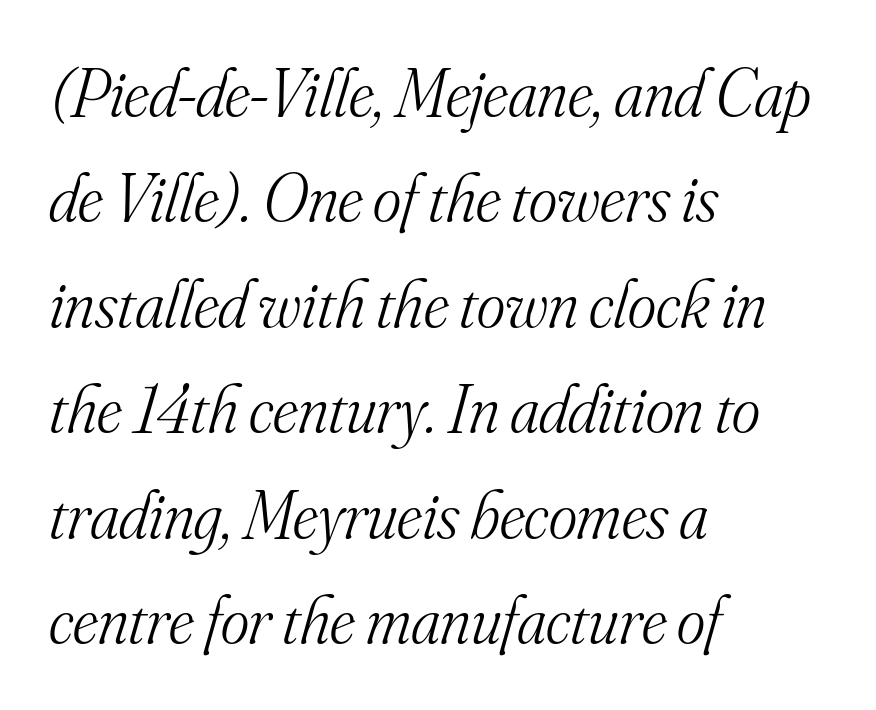
The image shows 68 px light serif type, italic (leaning right); set left-aligned, normal line spacing (1.55x), normal letter spacing, not underlined; medium stroke contrast and a small x-height.
